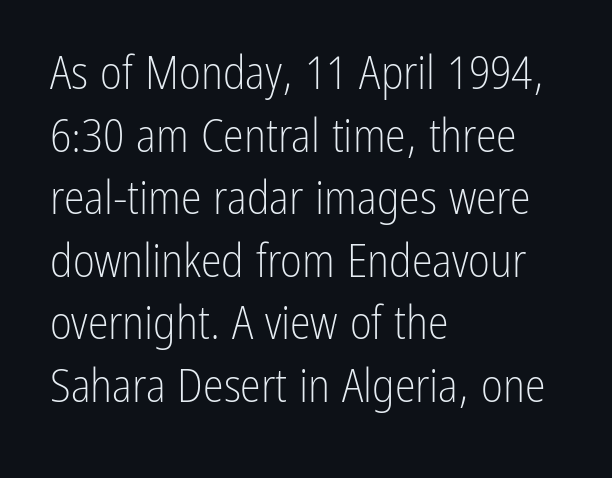
Q: Is the text bold? A: No.
Q: Is the text italic (slanted)? A: No, it is upright.
Q: Is the typeface a serif or a sans-serif typeface? A: Sans-serif.
Q: Is the text underlined? A: No.
Q: How is the paragraph aligned? A: Left-aligned.
Q: Is the spacing between letters normal or unusually wide? A: Normal.
Q: Is the spacing between lines tight, normal or loose? A: Normal.
Q: Width (condensed, normal, or wide)? A: Condensed.
Q: Stroke contrast? A: Low.
Q: x-height? A: Medium.
Q: Monospaced? A: No.
